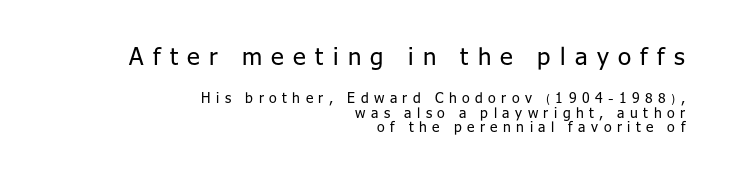
The image shows 24 px text type, upright; set right-aligned, tight line spacing (1.04x), unusually wide letter spacing (+0.39 em), not underlined; the first (top) block is 1.71x larger.
